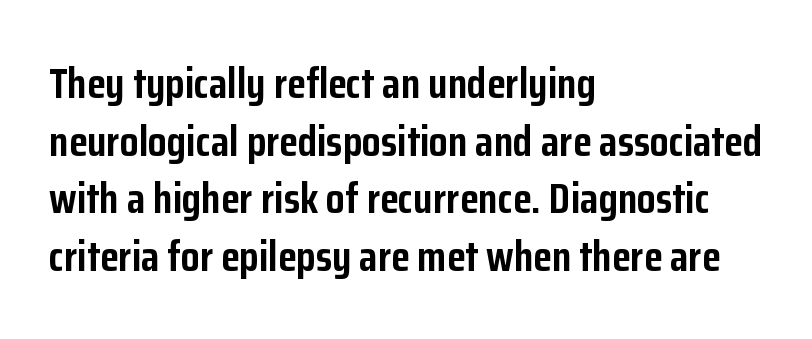
Q: Is the text bold? A: Yes.
Q: Is the text italic (slanted)? A: No, it is upright.
Q: Is the typeface a serif or a sans-serif typeface? A: Sans-serif.
Q: Is the text underlined? A: No.
Q: How is the paragraph aligned? A: Left-aligned.
Q: Is the spacing between letters normal or unusually wide? A: Normal.
Q: Is the spacing between lines tight, normal or loose? A: Normal.
Q: Width (condensed, normal, or wide)? A: Condensed.
Q: Stroke contrast? A: Low.
Q: x-height? A: Medium.
Q: Monospaced? A: No.
